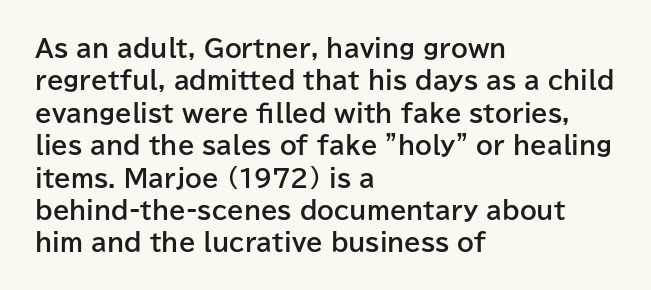
The image shows 24 px bold type, upright; set left-aligned, normal line spacing (1.35x), normal letter spacing, not underlined.
